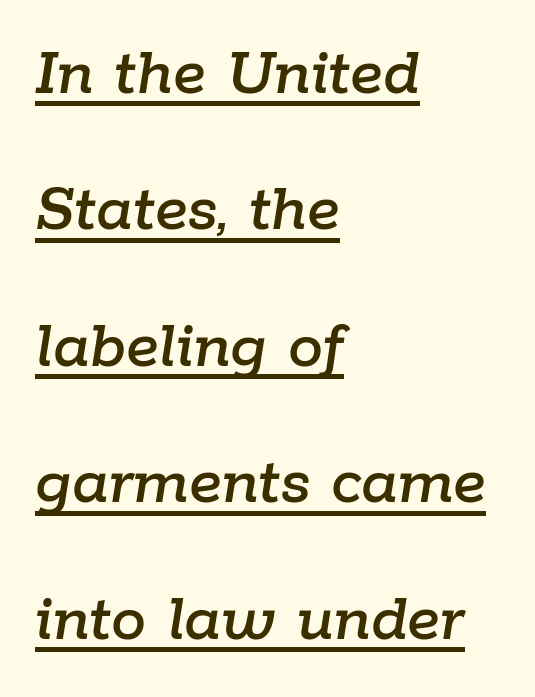
Is the type slanted? Yes — the strokes lean at a clear angle. Think of a printed novel: that variable character pitch is what you see here. Look at the tracking — it's just the regular setting, nothing added. The compositor pushed each line to the left boundary. Vertical spacing — loose.
